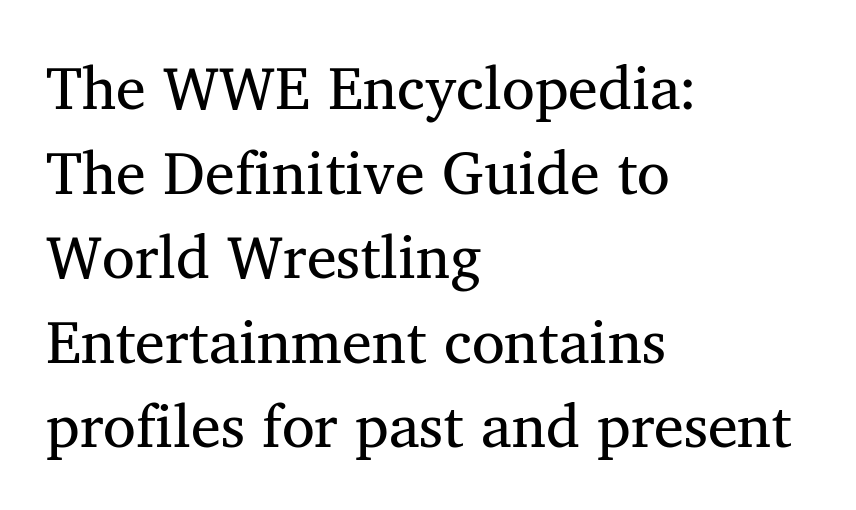
{"serif": "yes", "bold": "no", "weight": "regular", "width": "normal", "stroke_contrast": "medium", "x_height": "medium", "monospaced": "no", "underline": "no", "align": "left", "line_spacing": "normal", "line_spacing_ratio": 1.41, "letter_spacing": "normal", "letter_spacing_em": 0.0, "glyph_px": 60}
